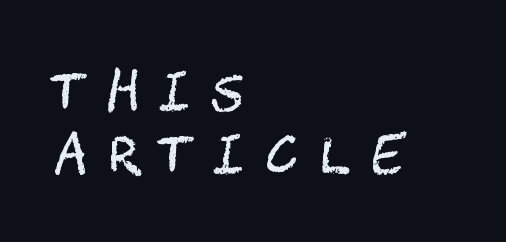
Q: Is the text bold? A: No.
Q: Is the text italic (slanted)? A: No, it is upright.
Q: Is the typeface a serif or a sans-serif typeface? A: Sans-serif.
Q: Is the text underlined? A: No.
Q: How is the paragraph aligned? A: Left-aligned.
Q: Is the spacing between letters normal or unusually wide? A: Unusually wide.
Q: Is the spacing between lines tight, normal or loose? A: Normal.
Q: Width (condensed, normal, or wide)? A: Condensed.
Q: Stroke contrast? A: Medium.
Q: x-height? A: Large.
